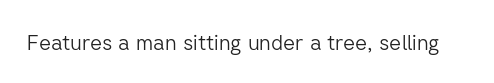
The image shows 21 px text type, upright; set normal letter spacing, not underlined.
